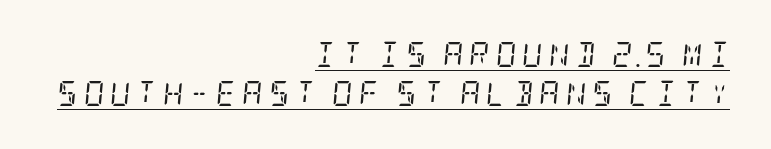
Q: Is the text bold? A: No.
Q: Is the text italic (slanted)? A: Yes, it leans right by about 5 degrees.
Q: Is the text underlined? A: Yes.
Q: How is the paragraph aligned? A: Right-aligned.
Q: Is the spacing between letters normal or unusually wide? A: Unusually wide.
Q: Is the spacing between lines tight, normal or loose? A: Normal.
